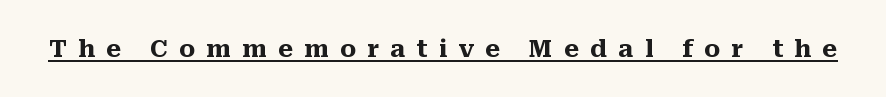
When letters stand straight like this, we call the style roman or upright. Notice how a bar underscores the lettering throughout. The font is running at its bold setting. Display-style spreading of the glyphs; the letterfit is very open.
